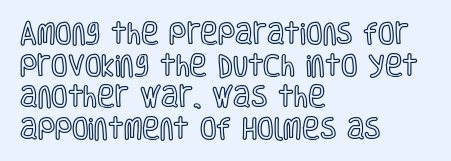
The letterforms sit shoulder to shoulder at normal distance. In terms of leading, this rendering sits right in the middle. The rendering anchors every line to the left-hand side. Style check: upright.
